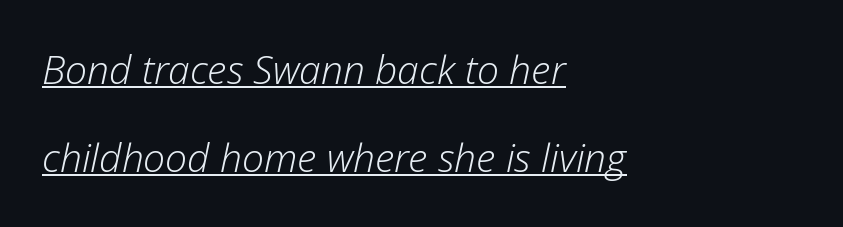
Words appear dense and cohesive because spacing is normal. Note the varied advance widths — an 'i' is clearly narrower than an 'm'. Reading down the column, the eye jumps a long way to each next line. In CSS terms this would be text-align: left.
